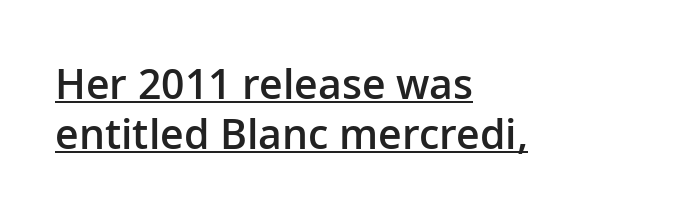
Q: Is the text bold? A: Semi-bold.
Q: Is the text italic (slanted)? A: No, it is upright.
Q: Is the typeface a serif or a sans-serif typeface? A: Sans-serif.
Q: Is the text underlined? A: Yes.
Q: How is the paragraph aligned? A: Left-aligned.
Q: Is the spacing between letters normal or unusually wide? A: Normal.
Q: Width (condensed, normal, or wide)? A: Normal.
Q: Stroke contrast? A: Low.
Q: x-height? A: Medium.
Q: Monospaced? A: No.
